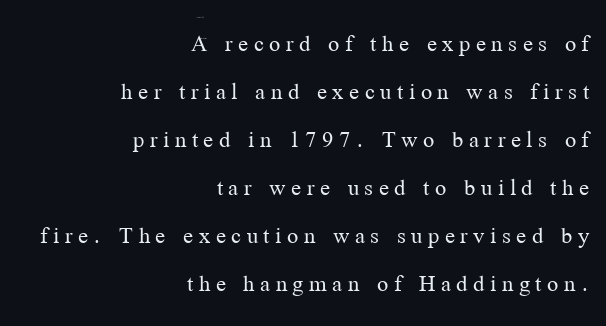
{"italic": "no", "bold": "no", "underline": "no", "align": "right", "line_spacing": "loose", "line_spacing_ratio": 1.92, "letter_spacing": "wide", "letter_spacing_em": 0.22, "glyph_px": 25}
